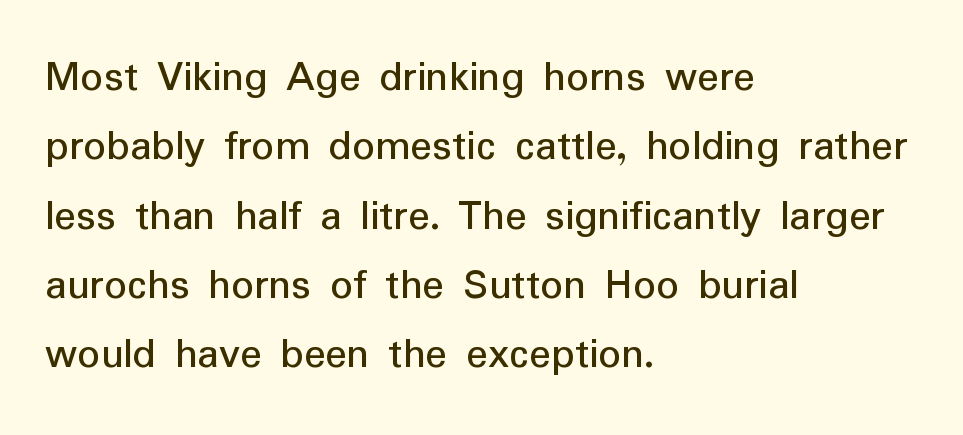
The image shows 45 px regular-weight sans-serif type, upright; set left-aligned, normal line spacing (1.54x), normal letter spacing, not underlined; low stroke contrast and a medium x-height.
